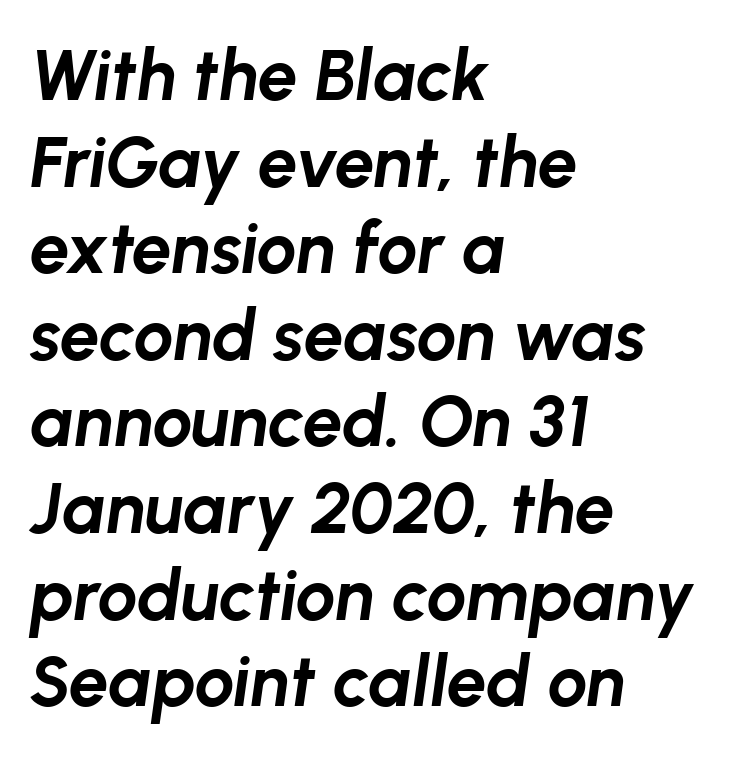
Q: Is the text bold? A: Yes.
Q: Is the text italic (slanted)? A: Yes, it leans right by about 8 degrees.
Q: Is the text underlined? A: No.
Q: How is the paragraph aligned? A: Left-aligned.
Q: Is the spacing between letters normal or unusually wide? A: Normal.
Q: Width (condensed, normal, or wide)? A: Normal.
Q: Stroke contrast? A: Low.
Q: x-height? A: Medium.
Q: Monospaced? A: No.
